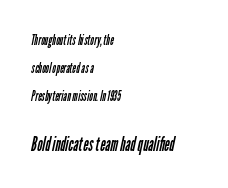
The image shows 20 px text type; set left-aligned, loose line spacing (1.99x), normal letter spacing, not underlined; the second (bottom) block is 1.43x larger.
